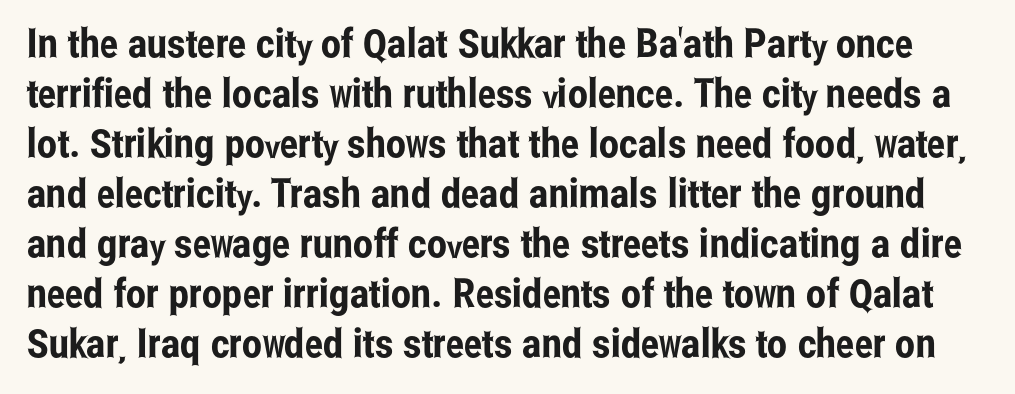
Lines of text with bare space underneath. The specimen reads as upright at a glance. This sample has the flowing, uneven cadence of proportional lettering. The horizontal fit of the characters is conventional and even.
